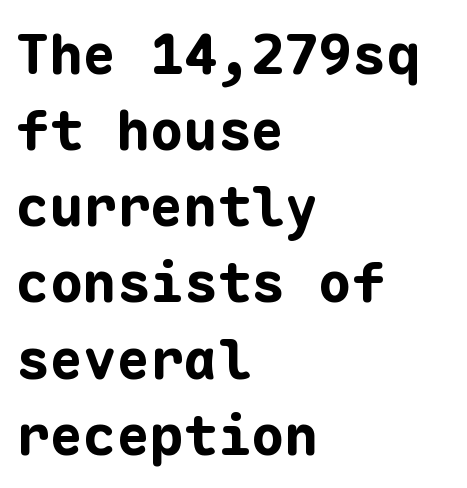
Plain, unruled lines of type. The typesetting leans heavy: a genuine bold. Each letter, wide or thin by design, is forced into the same width here. Line beginnings align vertically; line endings do not. Spacing between characters is what you'd get straight out of the box.
